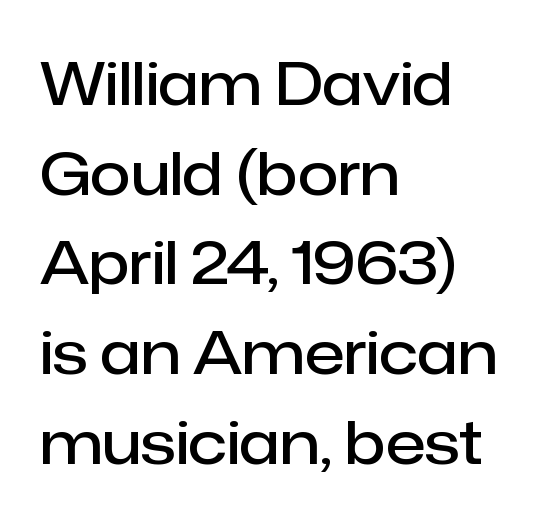
The image shows 59 px semibold sans-serif type, upright; set left-aligned, normal line spacing (1.52x), normal letter spacing, not underlined; low stroke contrast and a medium x-height.
